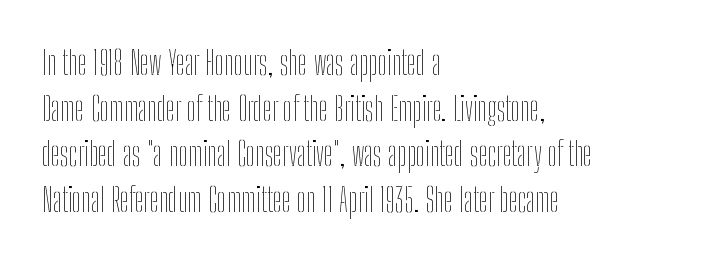
The baseline area is clear. These lines stack with their left ends in a neat column. Heft: none added — not bold. Nope, not italic — everything's standing straight. The face used here is proportionally spaced, like ordinary book or web type. Spacing between characters is what you'd get straight out of the box.
